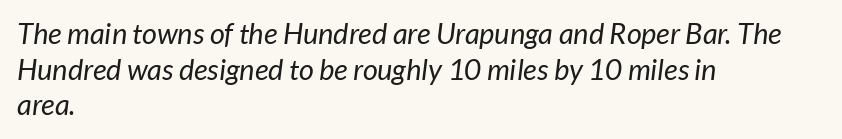
The image shows 29 px regular-weight sans-serif type; set left-aligned, line spacing 1.23x, normal letter spacing, not underlined; low stroke contrast and a medium x-height.
